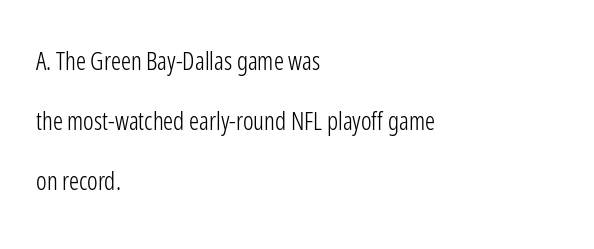
The image shows 25 px text type, upright; set left-aligned, loose line spacing (2.41x), normal letter spacing, not underlined.
